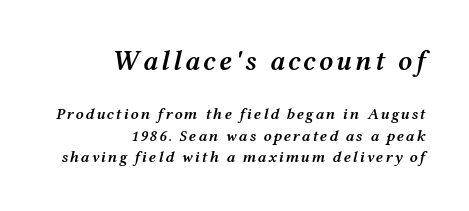
{"italic": "yes", "lean": "right", "slant_degrees": 12, "bold": "semi", "weight": "semibold", "width": "wide", "stroke_contrast": "medium", "x_height": "medium", "monospaced": "no", "underline": "no", "align": "right", "line_spacing": "normal", "line_spacing_ratio": 1.35, "larger_block": "first", "size_ratio": 1.75, "glyph_px": 28}
